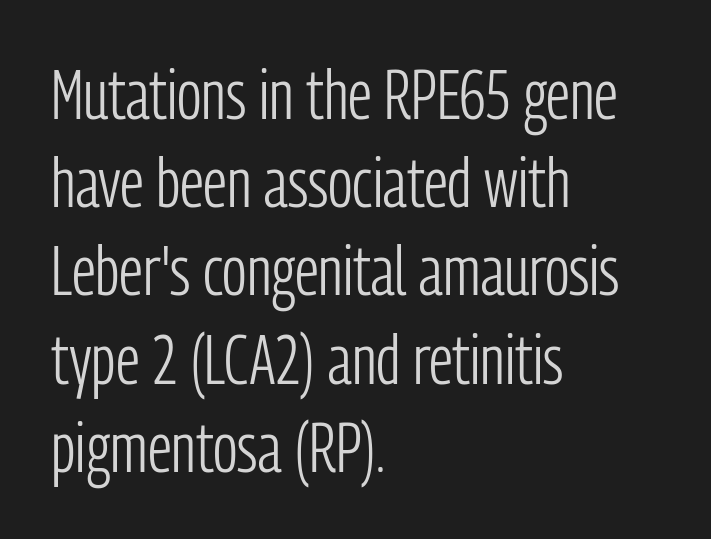
Q: Is the text bold? A: No.
Q: Is the text italic (slanted)? A: No, it is upright.
Q: Is the typeface a serif or a sans-serif typeface? A: Sans-serif.
Q: Is the text underlined? A: No.
Q: How is the paragraph aligned? A: Left-aligned.
Q: Is the spacing between letters normal or unusually wide? A: Normal.
Q: Is the spacing between lines tight, normal or loose? A: Normal.
Q: Width (condensed, normal, or wide)? A: Condensed.
Q: Stroke contrast? A: Low.
Q: x-height? A: Medium.
Q: Monospaced? A: No.
